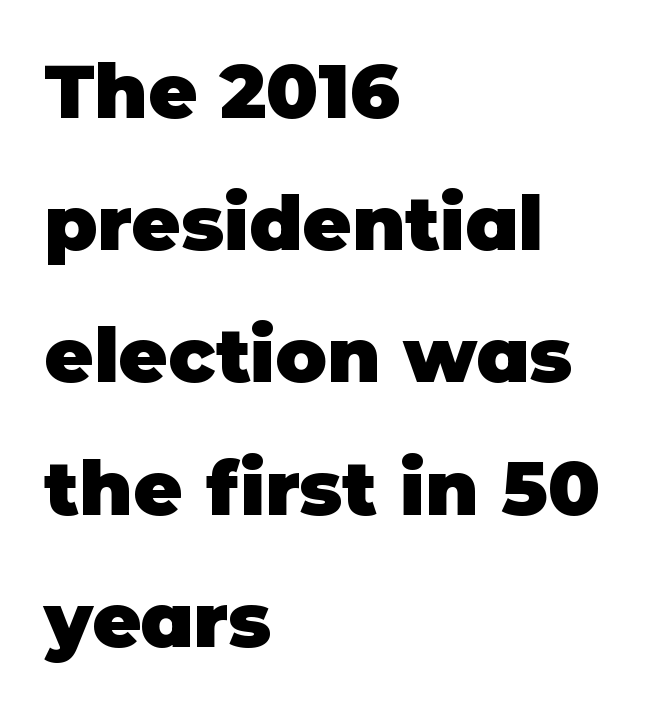
The image shows 76 px heavy sans-serif type, upright; set left-aligned, line spacing 1.74x, normal letter spacing, not underlined; low stroke contrast and a large x-height.
